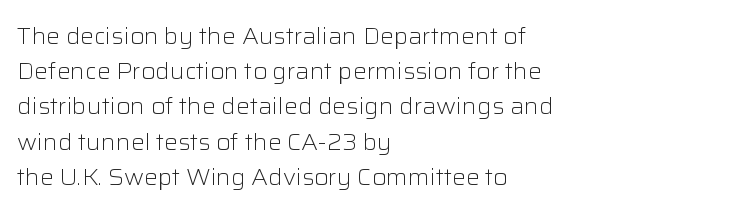
The image shows 23 px text type, upright; set left-aligned, normal line spacing (1.53x), normal letter spacing, not underlined.
